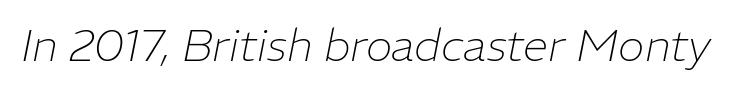
This sample has the flowing, uneven cadence of proportional lettering. Bold? No — there's no thickening of the strokes. Lines of text with bare space underneath. This sample uses plain, unmodified letter spacing. Emphasis-style slanted type is in use.
